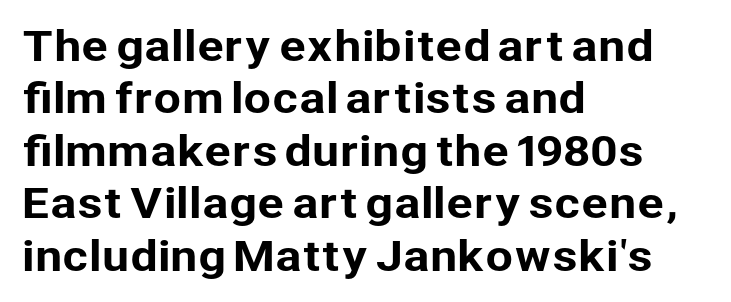
In terms of leading, this rendering sits right in the middle. Students, note that the glyphs here touch the page at normal intervals. Decoration check: the copy has no underline. The characters display no serif detailing; their extremities are plain.
